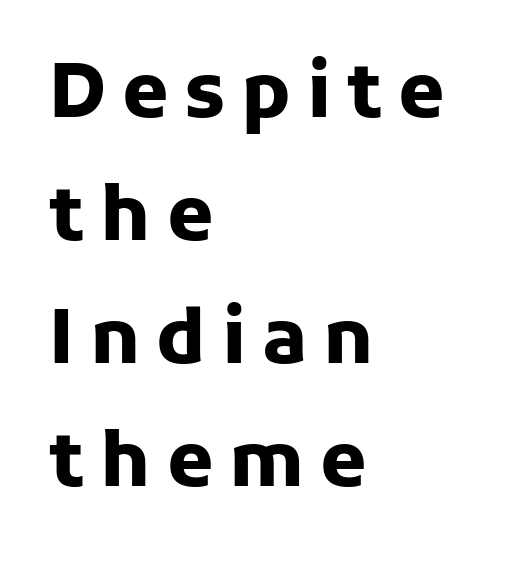
Q: Is the text bold? A: Yes.
Q: Is the text italic (slanted)? A: No, it is upright.
Q: Is the typeface a serif or a sans-serif typeface? A: Sans-serif.
Q: Is the text underlined? A: No.
Q: How is the paragraph aligned? A: Left-aligned.
Q: Is the spacing between letters normal or unusually wide? A: Unusually wide.
Q: Is the spacing between lines tight, normal or loose? A: Normal.
Q: Width (condensed, normal, or wide)? A: Normal.
Q: Stroke contrast? A: Low.
Q: x-height? A: Medium.
Q: Monospaced? A: No.
